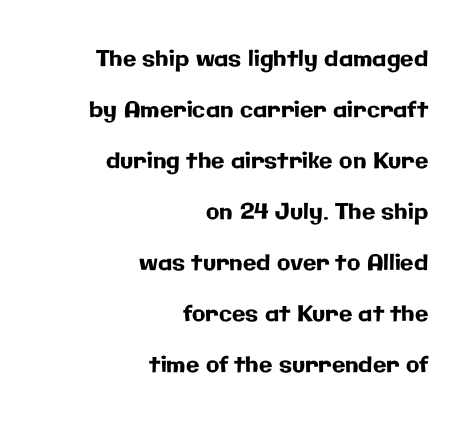
Honestly, there is no underline to notice here at all. Layout note: lines flush right. The tracking reads as untouched default to a designer's eye. In terms of posture, this sample is upright.
